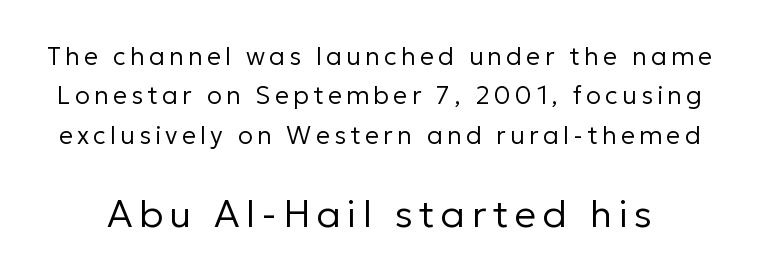
Q: Is the text bold? A: No.
Q: Is the text italic (slanted)? A: No, it is upright.
Q: Is the typeface a serif or a sans-serif typeface? A: Sans-serif.
Q: Is the text underlined? A: No.
Q: Is the spacing between lines tight, normal or loose? A: Normal.
Q: Which block of text is set in a larger size, the first (top) or the second (bottom)? A: The second (bottom) one.
Q: Width (condensed, normal, or wide)? A: Normal.
Q: Stroke contrast? A: Low.
Q: x-height? A: Medium.
Q: Monospaced? A: No.
